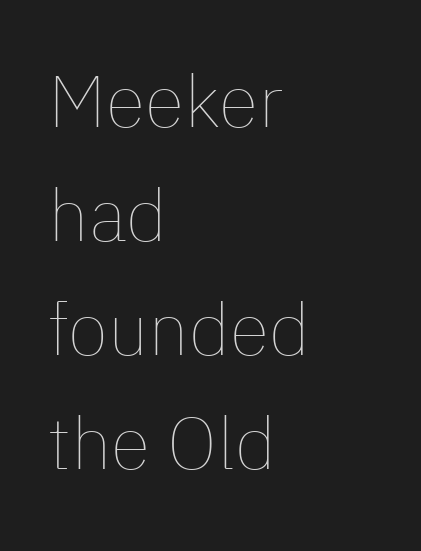
Q: Is the text bold? A: No.
Q: Is the text italic (slanted)? A: No, it is upright.
Q: Is the text underlined? A: No.
Q: How is the paragraph aligned? A: Left-aligned.
Q: Is the spacing between letters normal or unusually wide? A: Normal.
Q: Is the spacing between lines tight, normal or loose? A: Normal.
Q: Width (condensed, normal, or wide)? A: Normal.
Q: Stroke contrast? A: Low.
Q: x-height? A: Medium.
Q: Monospaced? A: No.
